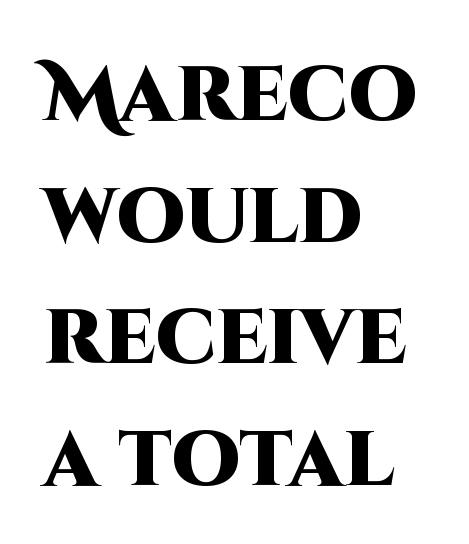
Q: Is the text bold? A: Yes.
Q: Is the text italic (slanted)? A: No, it is upright.
Q: Is the typeface a serif or a sans-serif typeface? A: Sans-serif.
Q: Is the text underlined? A: No.
Q: How is the paragraph aligned? A: Left-aligned.
Q: Is the spacing between letters normal or unusually wide? A: Normal.
Q: Is the spacing between lines tight, normal or loose? A: Normal.
Q: Width (condensed, normal, or wide)? A: Normal.
Q: Stroke contrast? A: High.
Q: x-height? A: Large.
Q: Monospaced? A: No.
